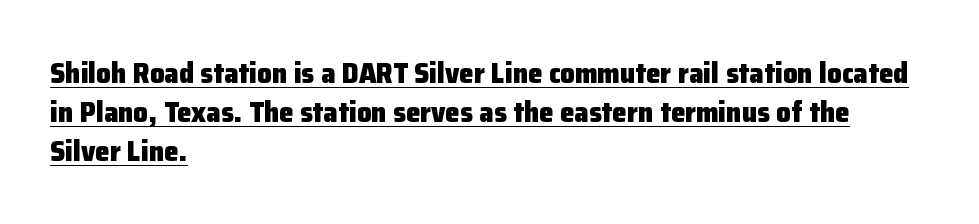
The image shows 29 px heavy sans-serif type, upright; set left-aligned, normal line spacing (1.34x), normal letter spacing, underlined; low stroke contrast and a medium x-height.
